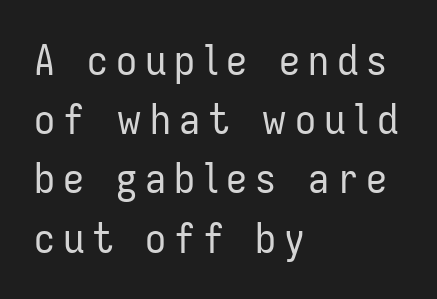
{"serif": "no", "italic": "no", "bold": "no", "weight": "regular", "width": "condensed", "stroke_contrast": "low", "x_height": "medium", "monospaced": "no", "underline": "no", "align": "left", "line_spacing": "normal", "line_spacing_ratio": 1.41, "glyph_px": 42}
